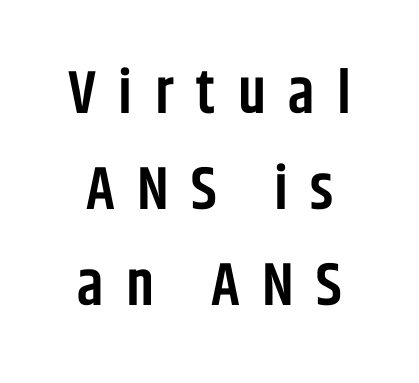
The image shows 61 px semibold, condensed sans-serif type, upright; set centered, normal line spacing (1.57x), unusually wide letter spacing (+0.37 em), not underlined; low stroke contrast and a large x-height.
